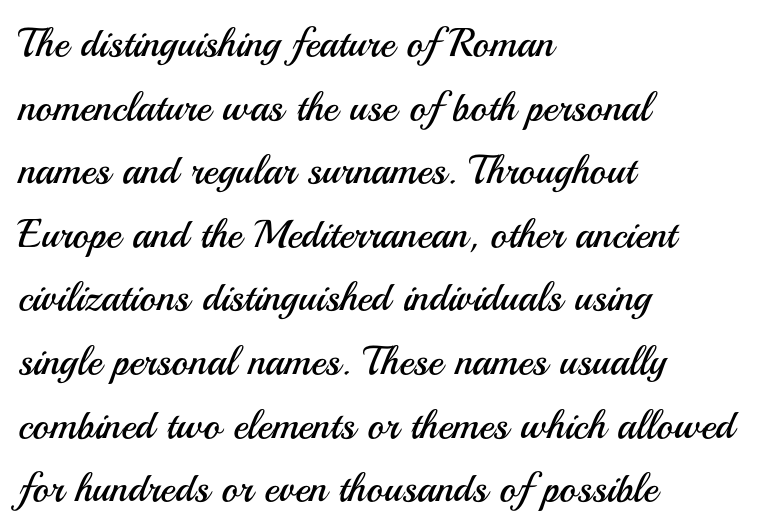
Q: Is the text bold? A: No.
Q: Is the text italic (slanted)? A: Yes.
Q: Is the typeface a serif or a sans-serif typeface? A: Sans-serif.
Q: Is the text underlined? A: No.
Q: How is the paragraph aligned? A: Left-aligned.
Q: Is the spacing between letters normal or unusually wide? A: Normal.
Q: Is the spacing between lines tight, normal or loose? A: Normal.
Q: Width (condensed, normal, or wide)? A: Normal.
Q: Stroke contrast? A: Medium.
Q: x-height? A: Small.
Q: Monospaced? A: No.
